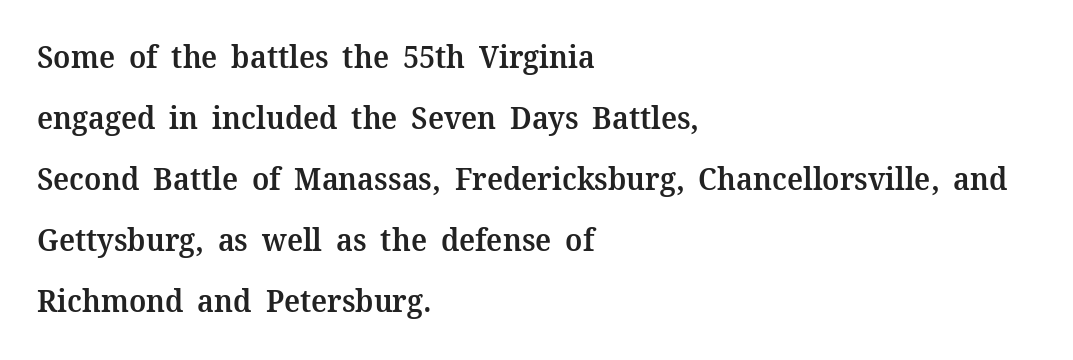
{"serif": "yes", "italic": "no", "bold": "semi", "weight": "semibold", "width": "normal", "stroke_contrast": "medium", "x_height": "medium", "monospaced": "no", "underline": "no", "align": "left", "line_spacing": "loose", "line_spacing_ratio": 1.97, "letter_spacing": "normal", "letter_spacing_em": 0.0, "glyph_px": 31}
